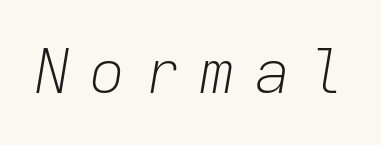
Q: Is the text bold? A: No.
Q: Is the text italic (slanted)? A: Yes, it leans right by about 9 degrees.
Q: Is the text underlined? A: No.
Q: Is the spacing between letters normal or unusually wide? A: Unusually wide.
Q: Width (condensed, normal, or wide)? A: Normal.
Q: Stroke contrast? A: Low.
Q: x-height? A: Medium.
Q: Monospaced? A: Yes.
